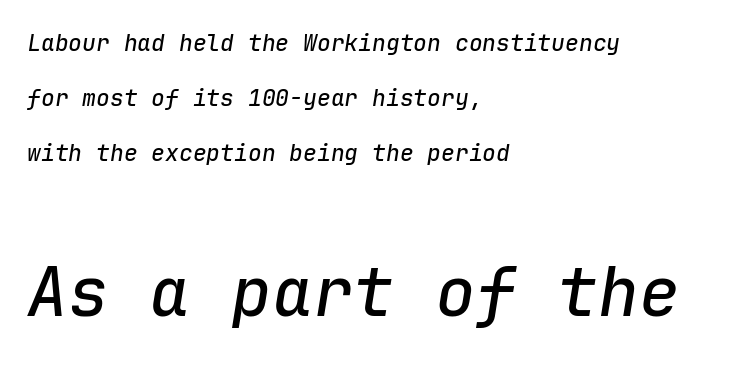
The image shows 68 px text type, italic (leaning right), monospaced; set left-aligned, loose line spacing (2.39x), normal letter spacing, not underlined; the second (bottom) block is 2.96x larger; low stroke contrast and a medium x-height.
